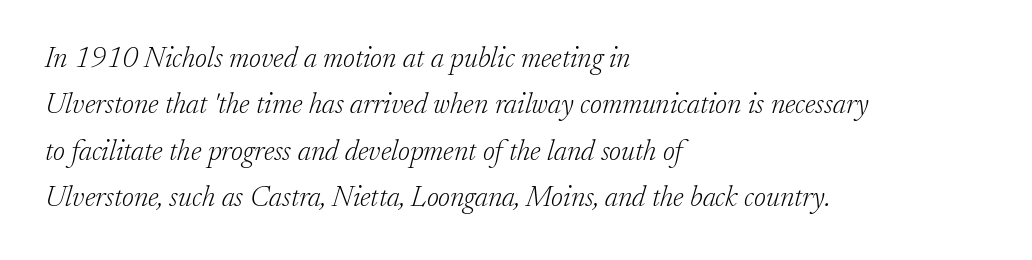
The image shows 29 px light serif type, italic (leaning right); set left-aligned, normal line spacing (1.6x), normal letter spacing, not underlined; low stroke contrast and a small x-height.
